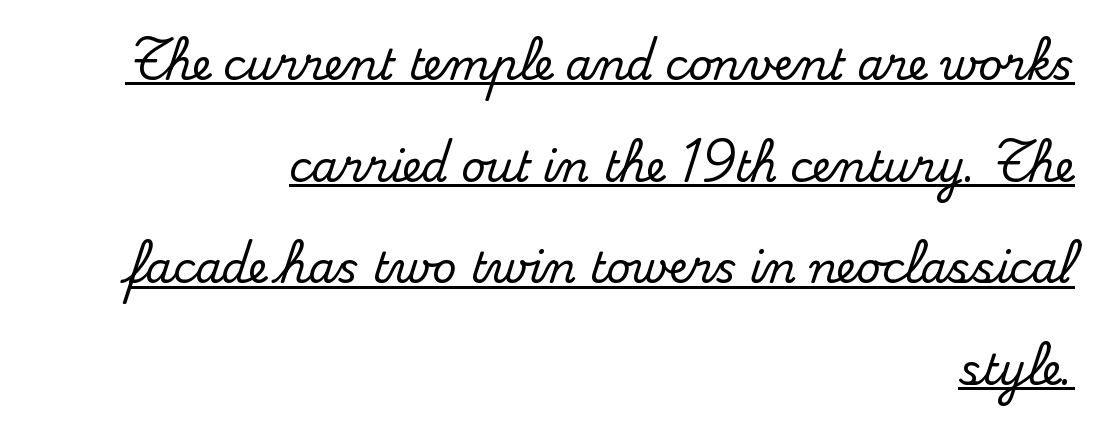
{"width": "normal", "stroke_contrast": "medium", "x_height": "small", "monospaced": "no", "underline": "yes", "align": "right", "line_spacing": "loose", "line_spacing_ratio": 2.42, "letter_spacing": "normal", "letter_spacing_em": 0.0, "glyph_px": 42}
